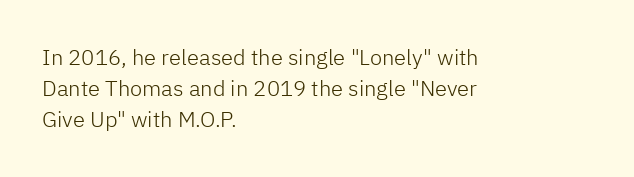
{"italic": "no", "bold": "no", "underline": "no", "align": "left", "line_spacing": "normal", "line_spacing_ratio": 1.42, "letter_spacing": "normal", "letter_spacing_em": 0.0, "glyph_px": 22}
